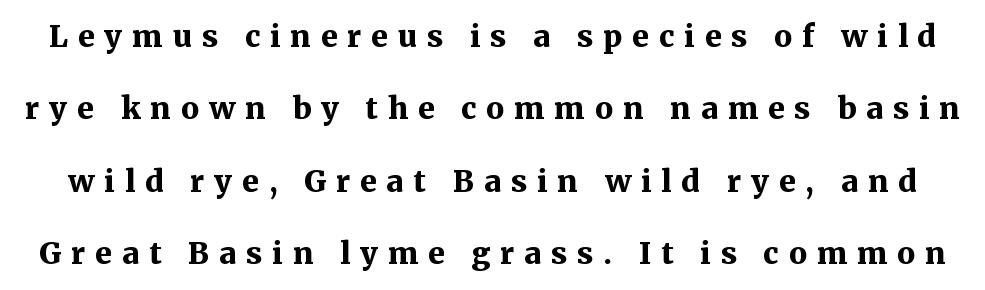
Q: Is the text bold? A: Yes.
Q: Is the text italic (slanted)? A: No, it is upright.
Q: Is the typeface a serif or a sans-serif typeface? A: Serif.
Q: Is the text underlined? A: No.
Q: Is the spacing between letters normal or unusually wide? A: Unusually wide.
Q: Is the spacing between lines tight, normal or loose? A: Loose.
Q: Width (condensed, normal, or wide)? A: Normal.
Q: Stroke contrast? A: Medium.
Q: x-height? A: Medium.
Q: Monospaced? A: No.
